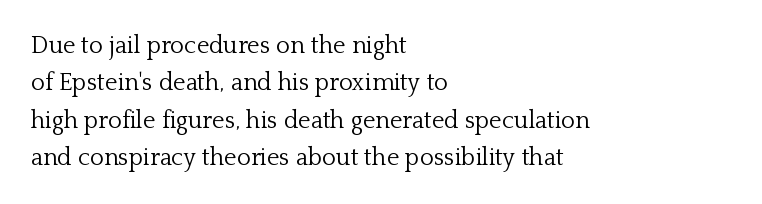
{"italic": "no", "bold": "no", "underline": "no", "align": "left", "line_spacing": "normal", "line_spacing_ratio": 1.56, "letter_spacing": "normal", "letter_spacing_em": 0.0, "glyph_px": 24}
